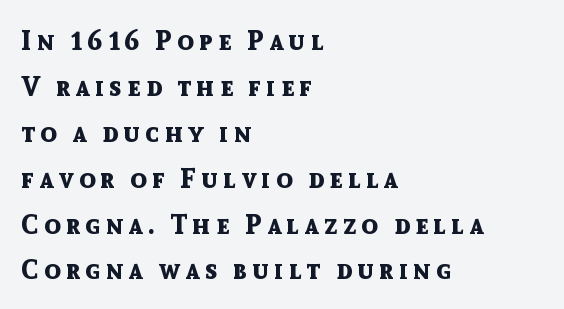
Q: Is the text bold? A: Yes.
Q: Is the text italic (slanted)? A: No, it is upright.
Q: Is the text underlined? A: No.
Q: How is the paragraph aligned? A: Left-aligned.
Q: Is the spacing between letters normal or unusually wide? A: Unusually wide.
Q: Is the spacing between lines tight, normal or loose? A: Normal.
